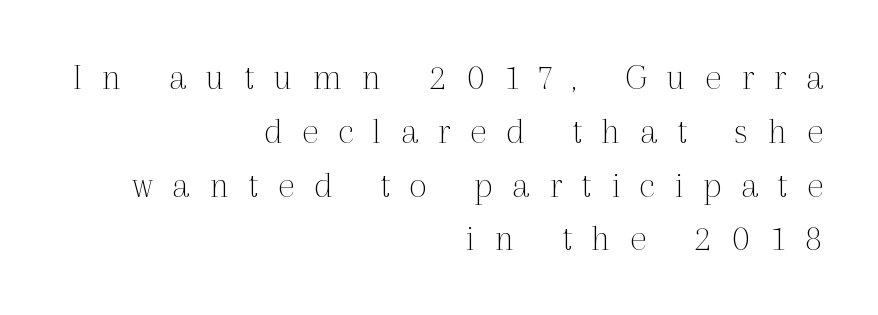
Q: Is the text bold? A: No.
Q: Is the text italic (slanted)? A: No, it is upright.
Q: Is the typeface a serif or a sans-serif typeface? A: Serif.
Q: Is the text underlined? A: No.
Q: How is the paragraph aligned? A: Right-aligned.
Q: Is the spacing between letters normal or unusually wide? A: Unusually wide.
Q: Is the spacing between lines tight, normal or loose? A: Normal.
Q: Width (condensed, normal, or wide)? A: Normal.
Q: x-height? A: Medium.
Q: Monospaced? A: No.
